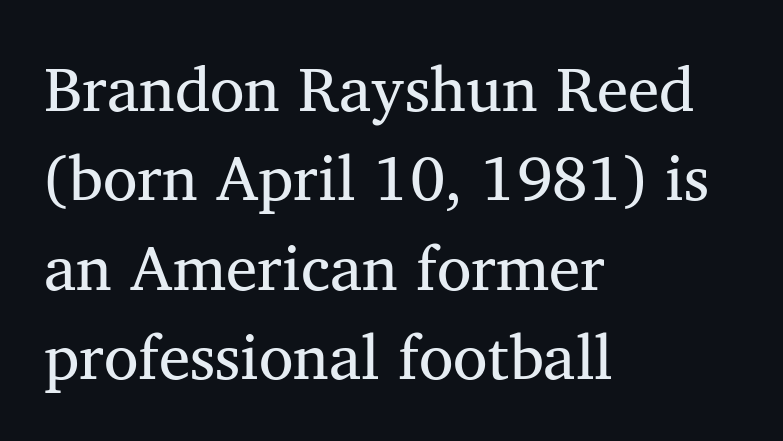
The image shows 63 px regular-weight serif type, upright; set left-aligned, normal line spacing (1.42x), normal letter spacing, not underlined; medium stroke contrast and a medium x-height.
